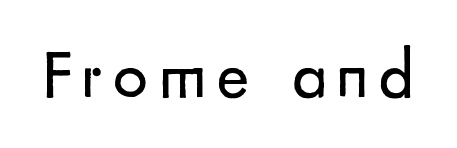
{"serif": "no", "italic": "no", "bold": "no", "weight": "regular", "width": "normal", "stroke_contrast": "low", "x_height": "small", "monospaced": "no", "underline": "no", "glyph_px": 69}
